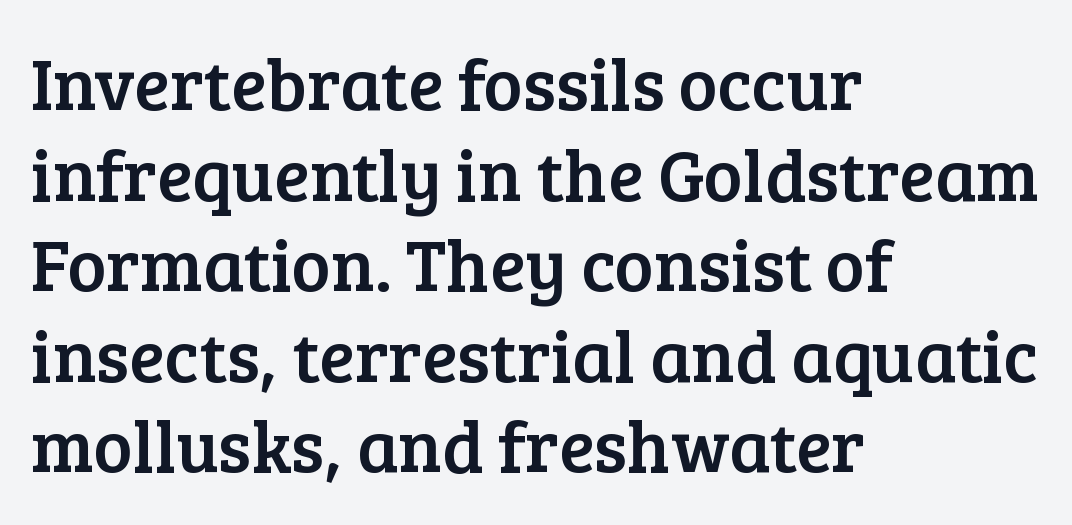
The image shows 73 px serif type, upright; set left-aligned, line spacing 1.24x, normal letter spacing, not underlined; low stroke contrast and a medium x-height.
